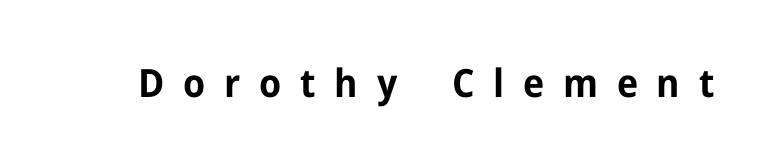
Typographic density is high because the face is bold. The strip under each line holds only bare page. Designer's note — italics off, roman on. Here the designer chose a conventional face with non-uniform glyph widths.
